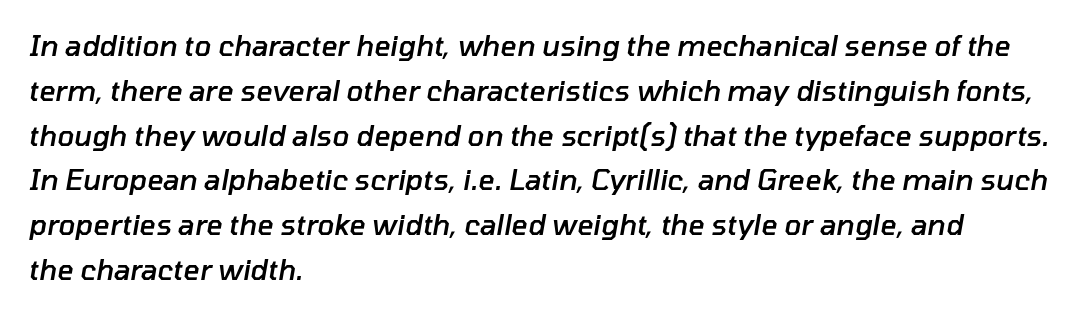
Q: Is the text bold? A: Semi-bold.
Q: Is the text italic (slanted)? A: Yes, it leans right by about 10 degrees.
Q: Is the text underlined? A: No.
Q: How is the paragraph aligned? A: Left-aligned.
Q: Is the spacing between letters normal or unusually wide? A: Normal.
Q: Is the spacing between lines tight, normal or loose? A: Normal.
Q: Width (condensed, normal, or wide)? A: Normal.
Q: Stroke contrast? A: Low.
Q: x-height? A: Medium.
Q: Monospaced? A: No.
